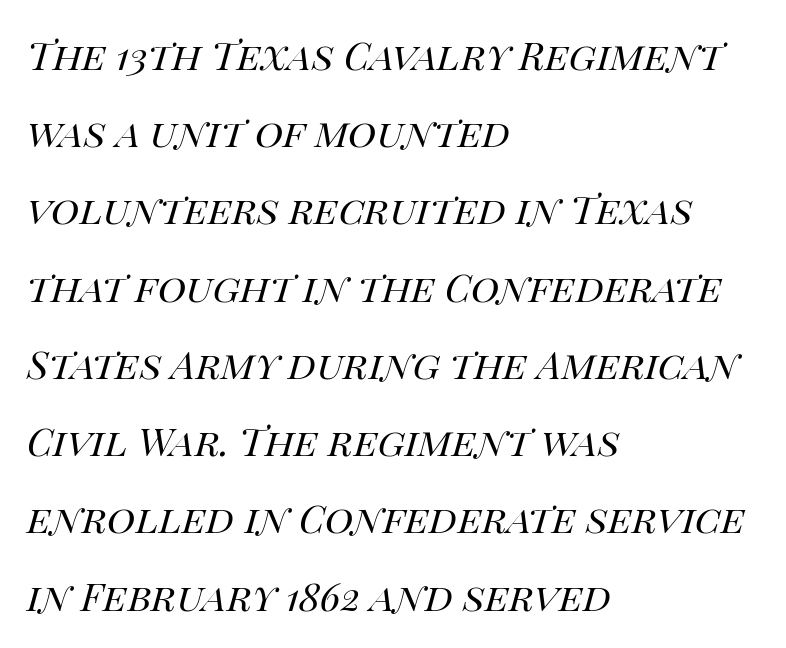
{"italic": "yes", "lean": "right", "slant_degrees": 14, "bold": "no", "weight": "regular", "width": "normal", "stroke_contrast": "high", "x_height": "large", "monospaced": "no", "underline": "no", "align": "left", "line_spacing": "loose", "line_spacing_ratio": 1.98, "letter_spacing": "normal", "letter_spacing_em": 0.0, "glyph_px": 39}
